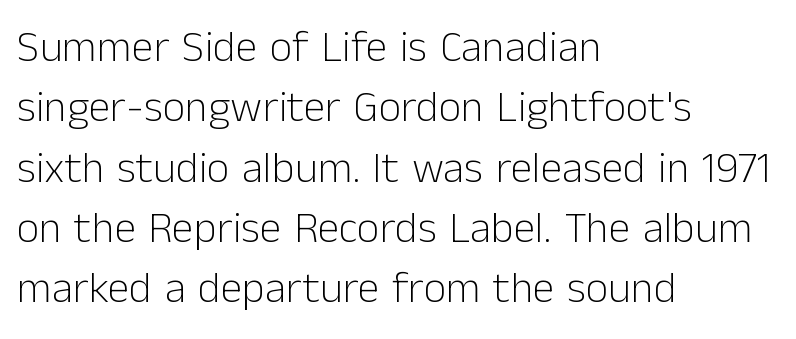
The image shows 44 px light sans-serif type, upright; set left-aligned, normal line spacing (1.37x), normal letter spacing, not underlined; low stroke contrast and a medium x-height.
